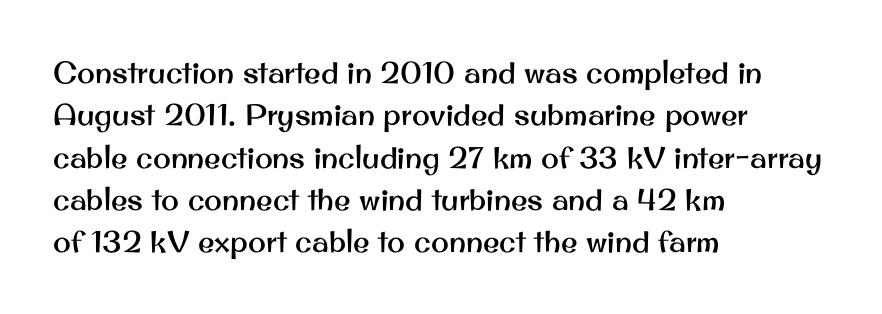
Q: Is the text italic (slanted)? A: No, it is upright.
Q: Is the typeface a serif or a sans-serif typeface? A: Sans-serif.
Q: Is the text underlined? A: No.
Q: How is the paragraph aligned? A: Left-aligned.
Q: Is the spacing between letters normal or unusually wide? A: Normal.
Q: Is the spacing between lines tight, normal or loose? A: Normal.
Q: Width (condensed, normal, or wide)? A: Normal.
Q: Stroke contrast? A: Medium.
Q: x-height? A: Small.
Q: Monospaced? A: No.
